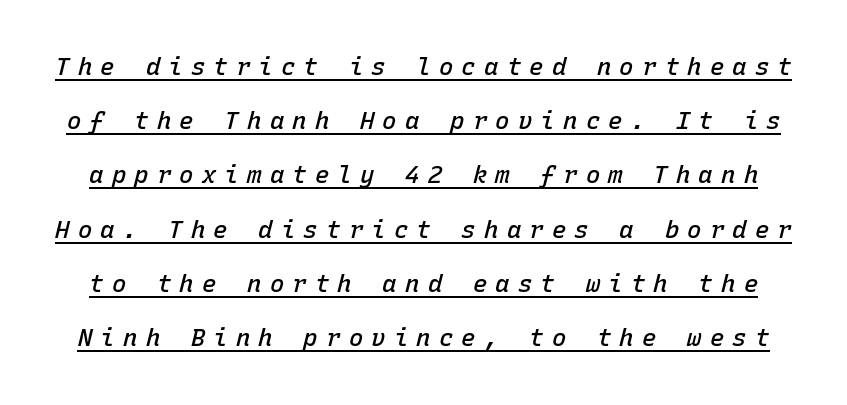
Q: Is the text bold? A: Semi-bold.
Q: Is the text italic (slanted)? A: Yes, it leans right by about 15 degrees.
Q: Is the text underlined? A: Yes.
Q: Is the spacing between letters normal or unusually wide? A: Unusually wide.
Q: Is the spacing between lines tight, normal or loose? A: Loose.
